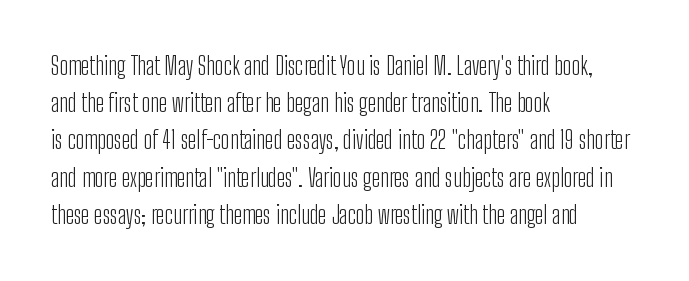
{"italic": "no", "bold": "no", "underline": "no", "align": "left", "line_spacing": "normal", "line_spacing_ratio": 1.55, "letter_spacing": "normal", "letter_spacing_em": 0.0, "glyph_px": 24}
